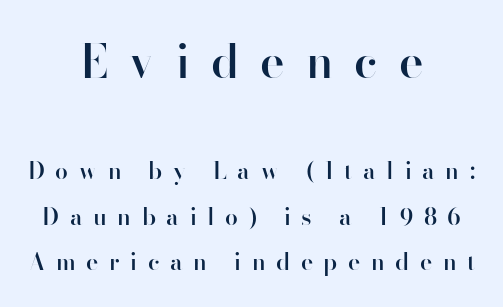
Both edges are ragged and mirror each other, which tells us the setting is centered. Size contrast runs from large at the top to small at the bottom. The letters carry no serifs — their stems end cleanly without finishing strokes. The designer dialed line spacing up above the default. Characters follow at a spacing far wider than the type designer built in.
